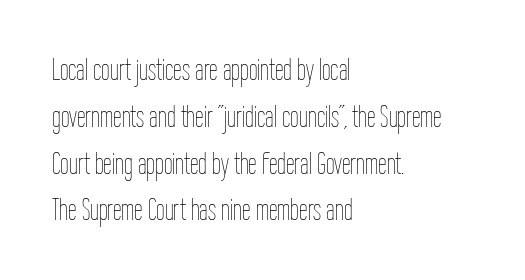
No italicization has been applied; the sample stays upright. Successive baselines arrive at the customary interval. Typeset ragged right — the left edge is the straight one. Is this a fixed-width face? No — the glyphs have proportional, varying widths.
